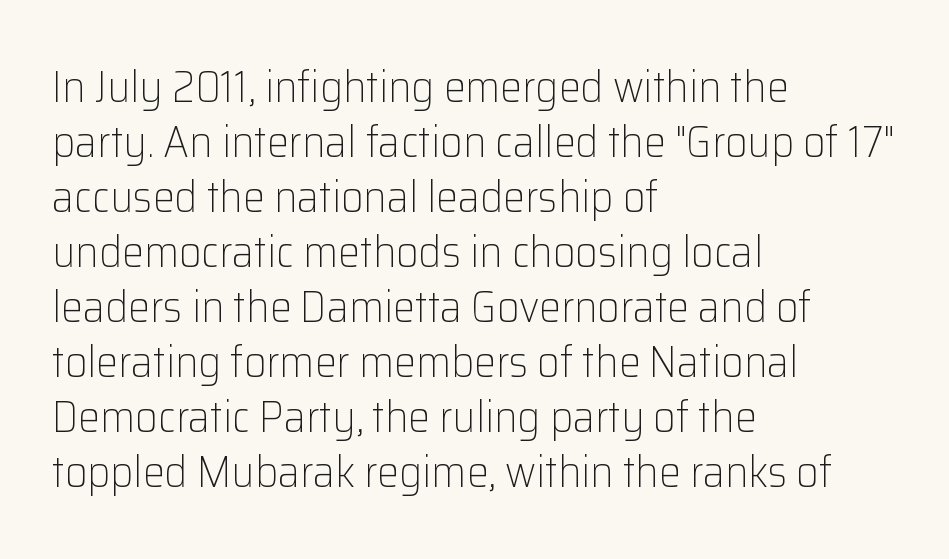
Q: Is the text bold? A: No.
Q: Is the text italic (slanted)? A: No, it is upright.
Q: Is the typeface a serif or a sans-serif typeface? A: Sans-serif.
Q: Is the text underlined? A: No.
Q: How is the paragraph aligned? A: Left-aligned.
Q: Is the spacing between letters normal or unusually wide? A: Normal.
Q: Is the spacing between lines tight, normal or loose? A: Normal.
Q: Width (condensed, normal, or wide)? A: Normal.
Q: Stroke contrast? A: Low.
Q: x-height? A: Medium.
Q: Monospaced? A: No.
